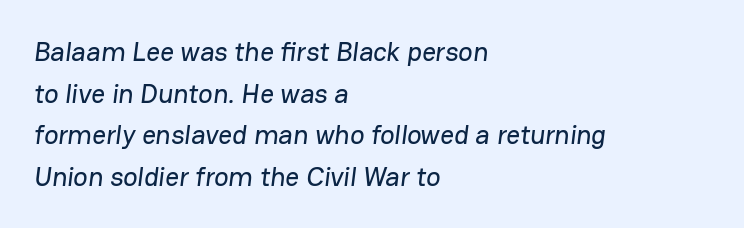
Q: Is the text underlined? A: No.
Q: How is the paragraph aligned? A: Left-aligned.
Q: Is the spacing between letters normal or unusually wide? A: Normal.
Q: Is the spacing between lines tight, normal or loose? A: Normal.
